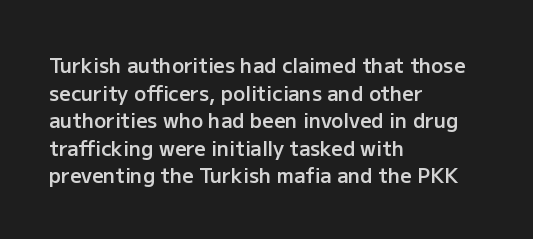
Q: Is the text bold? A: Semi-bold.
Q: Is the text italic (slanted)? A: No, it is upright.
Q: Is the text underlined? A: No.
Q: How is the paragraph aligned? A: Left-aligned.
Q: Is the spacing between letters normal or unusually wide? A: Normal.
Q: Is the spacing between lines tight, normal or loose? A: Normal.
